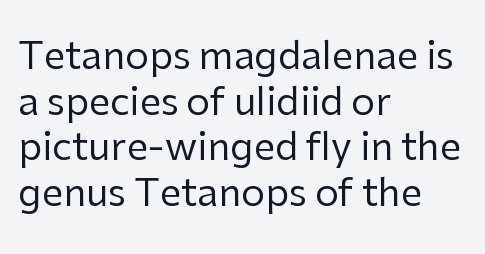
Q: Is the text bold? A: No.
Q: Is the text italic (slanted)? A: No, it is upright.
Q: Is the typeface a serif or a sans-serif typeface? A: Sans-serif.
Q: Is the text underlined? A: No.
Q: How is the paragraph aligned? A: Left-aligned.
Q: Is the spacing between letters normal or unusually wide? A: Normal.
Q: Width (condensed, normal, or wide)? A: Normal.
Q: Stroke contrast? A: Low.
Q: x-height? A: Medium.
Q: Monospaced? A: No.
